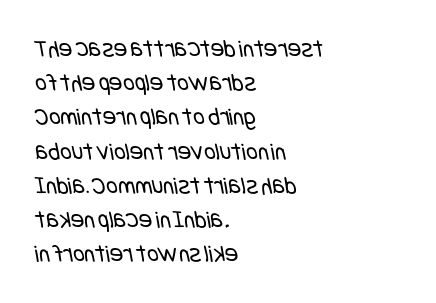
The image shows 25 px text type; set left-aligned, normal line spacing (1.37x), normal letter spacing, not underlined.
